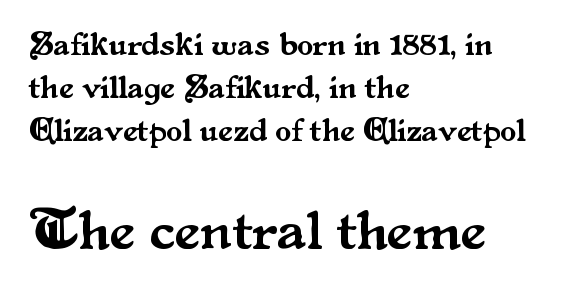
Caption: upper text group reduced, lower text group enlarged. The rendering uses natural spacing where letterforms have individual widths. The passage shown is typeset with a serif family. The passage is arranged the way most books set body copy — flush left.
